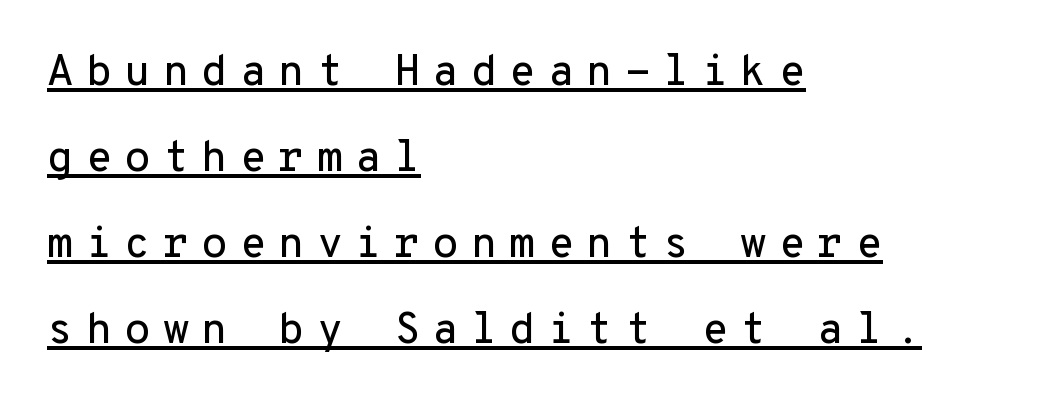
The image shows 43 px sans-serif type, upright, monospaced; set left-aligned, loose line spacing (2.0x), unusually wide letter spacing (+0.28 em), underlined; low stroke contrast and a medium x-height.
